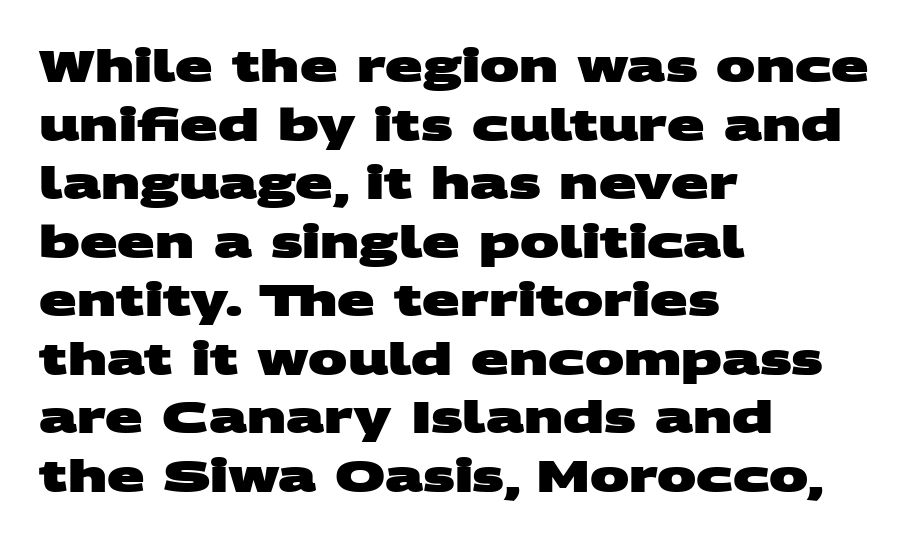
{"serif": "no", "bold": "yes", "weight": "heavy", "width": "wide", "stroke_contrast": "medium", "x_height": "large", "monospaced": "no", "underline": "no", "align": "left", "line_spacing": "normal", "line_spacing_ratio": 1.33, "letter_spacing": "normal", "letter_spacing_em": 0.0, "glyph_px": 44}
